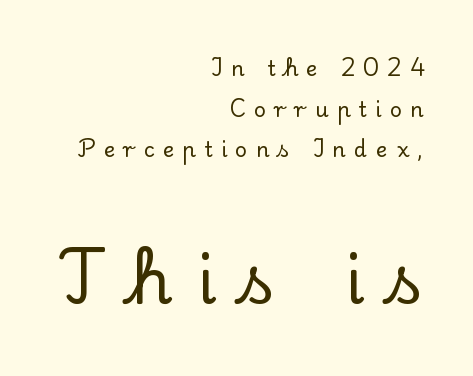
Does the leading feel generous? Absolutely, it's lavish. The axis of the letterforms is exactly vertical. Compare the two chunks: the lower has the greater cap height. The string is rendered with underlining switched off. Font category for this specimen: serif. Right-aligned paragraph, ragged on the left.
